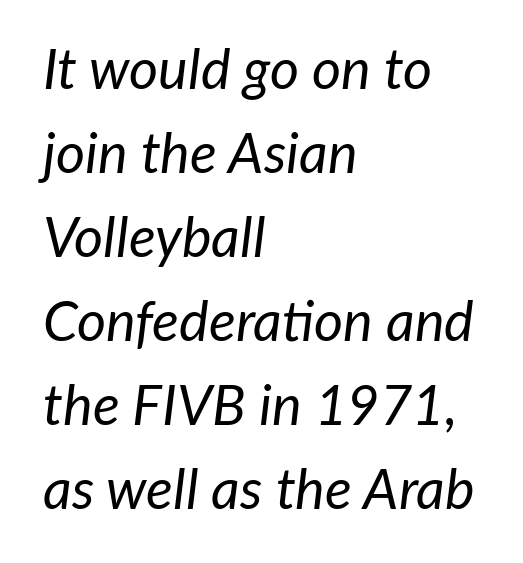
Q: Is the text bold? A: No.
Q: Is the text italic (slanted)? A: Yes, it leans right by about 7 degrees.
Q: Is the text underlined? A: No.
Q: How is the paragraph aligned? A: Left-aligned.
Q: Is the spacing between letters normal or unusually wide? A: Normal.
Q: Is the spacing between lines tight, normal or loose? A: Normal.
Q: Width (condensed, normal, or wide)? A: Normal.
Q: Stroke contrast? A: Low.
Q: x-height? A: Medium.
Q: Monospaced? A: No.
